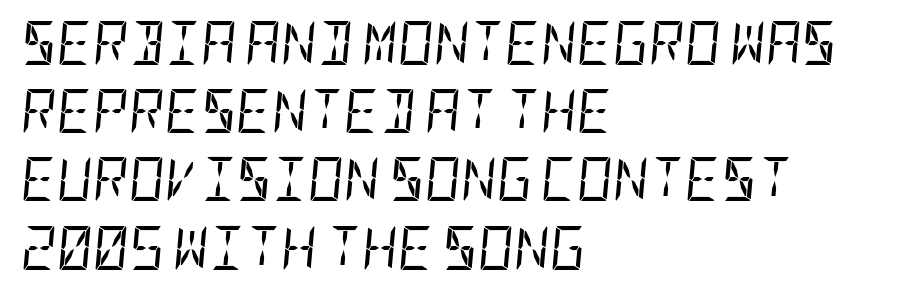
{"italic": "yes", "lean": "right", "slant_degrees": 5, "bold": "no", "weight": "regular", "width": "condensed", "stroke_contrast": "low", "x_height": "large", "underline": "no", "align": "left", "line_spacing": "normal", "line_spacing_ratio": 1.55, "letter_spacing": "normal", "letter_spacing_em": 0.0, "glyph_px": 44}
